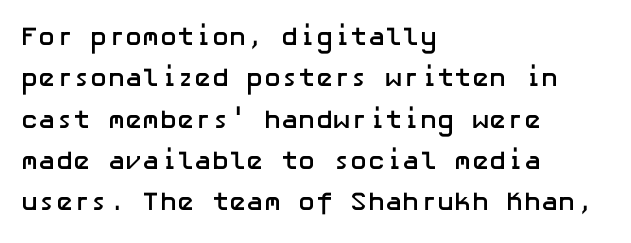
Q: Is the text bold? A: Yes.
Q: Is the text italic (slanted)? A: No, it is upright.
Q: Is the text underlined? A: No.
Q: How is the paragraph aligned? A: Left-aligned.
Q: Is the spacing between letters normal or unusually wide? A: Normal.
Q: Is the spacing between lines tight, normal or loose? A: Normal.
